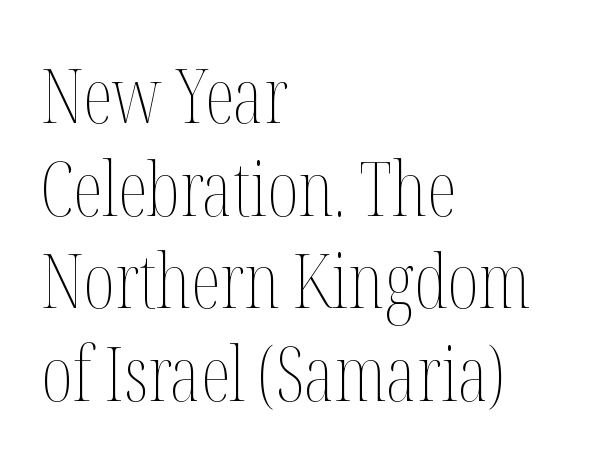
Compared with a typical body face, this is equally light or lighter still. Glance below the letters and you will spot only blank space. Tracking here is standard; glyphs follow each other at the usual distance. The passage is arranged the way most books set body copy — flush left. The type sits square on the baseline with zero lean.
